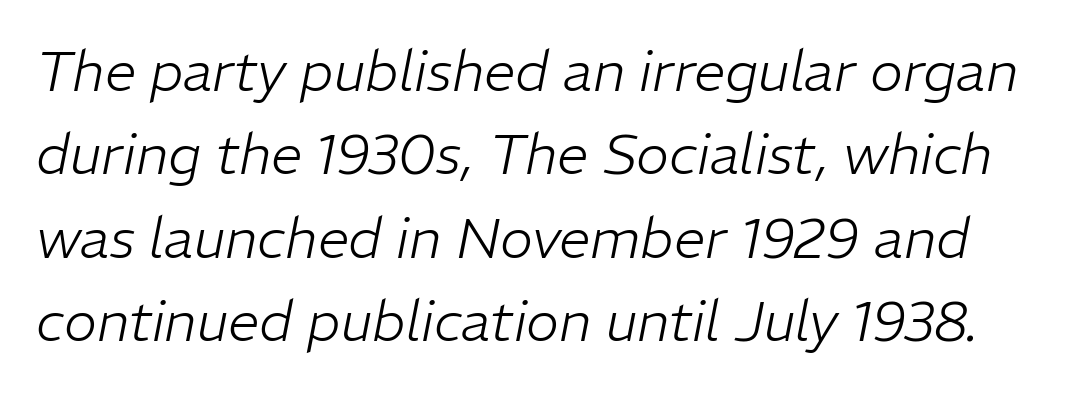
Q: Is the text bold? A: No.
Q: Is the text italic (slanted)? A: Yes, it leans right by about 11 degrees.
Q: Is the text underlined? A: No.
Q: Is the spacing between letters normal or unusually wide? A: Normal.
Q: Is the spacing between lines tight, normal or loose? A: Normal.
Q: Width (condensed, normal, or wide)? A: Normal.
Q: Stroke contrast? A: Low.
Q: x-height? A: Medium.
Q: Monospaced? A: No.
